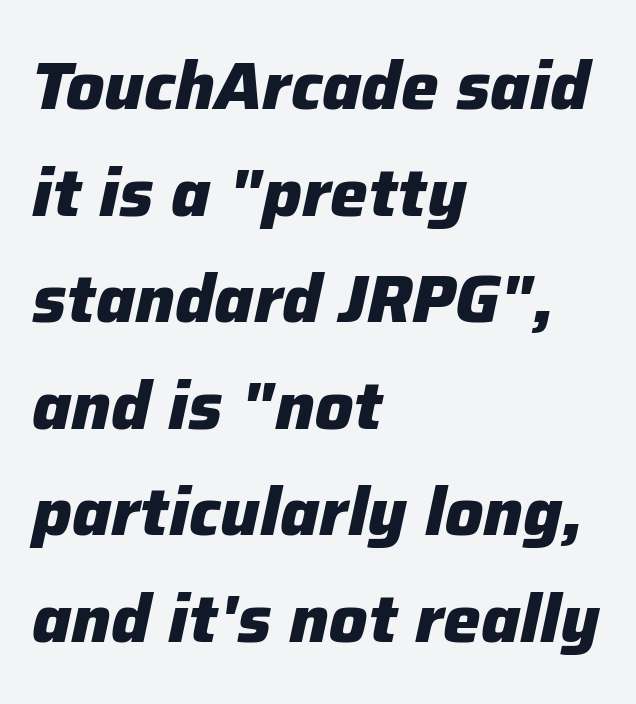
Q: Is the text bold? A: Yes.
Q: Is the text italic (slanted)? A: Yes, it leans right by about 12 degrees.
Q: Is the text underlined? A: No.
Q: How is the paragraph aligned? A: Left-aligned.
Q: Is the spacing between letters normal or unusually wide? A: Normal.
Q: Is the spacing between lines tight, normal or loose? A: Normal.
Q: Width (condensed, normal, or wide)? A: Normal.
Q: Stroke contrast? A: Low.
Q: x-height? A: Medium.
Q: Monospaced? A: No.
